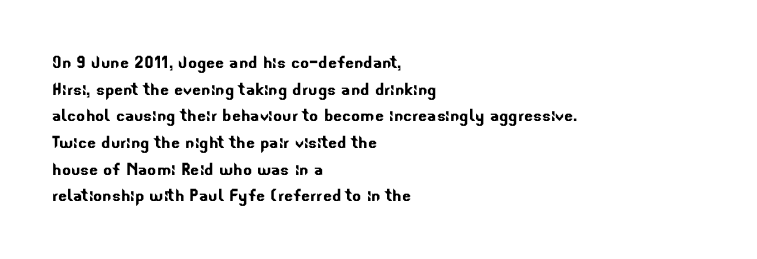
The image shows 21 px text type; set left-aligned, normal line spacing (1.27x), normal letter spacing, not underlined.
